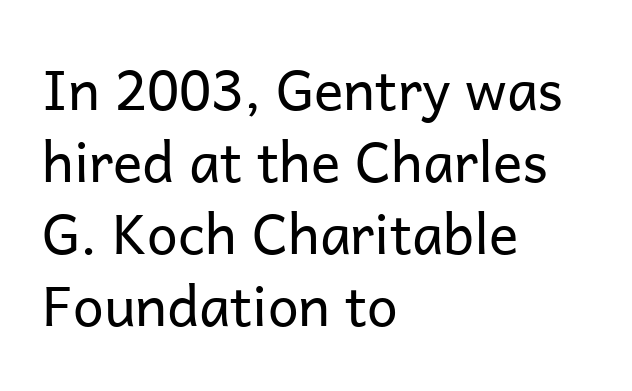
Stroke terminals: plain, sans-serif. These lines keep a tight, regular rhythm from letter to letter. The words here are not underlined. Stems here are at most as thick as an everyday book face. Students, observe: this is what conventionally led text looks like. The specimen reads as upright at a glance.
